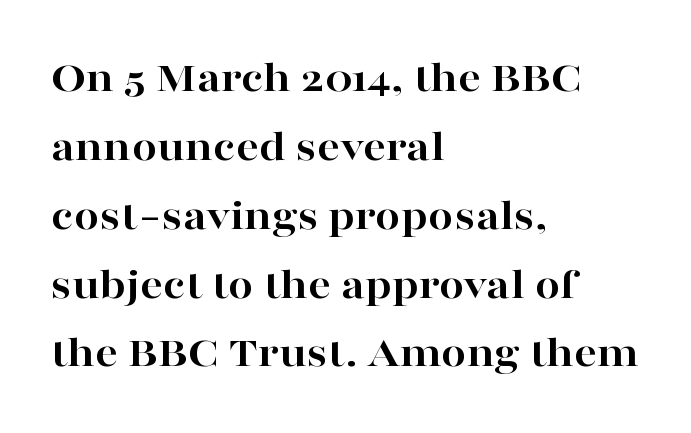
The area under the type is left untouched. Spacing between characters is what you'd get straight out of the box. Normally led — the rows are evenly, conventionally spaced. Spacing verdict: proportional, widths tailored to each character. Posture: upright roman.
